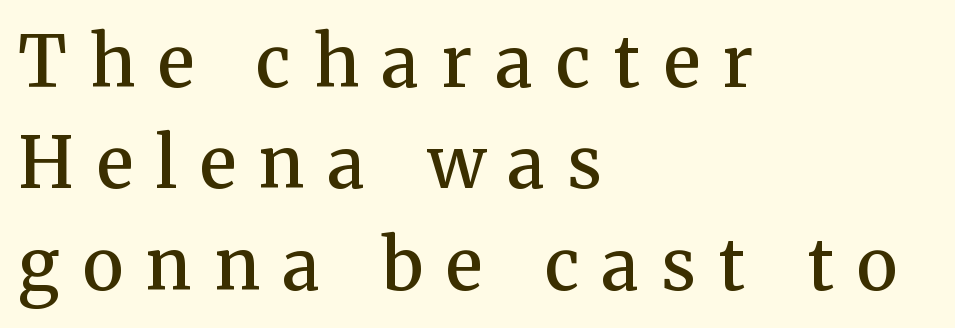
The face used here is proportionally spaced, like ordinary book or web type. Observe the wide spacing: letters keep a clear distance from each other. Unlike italic type, these characters show no tilt at all. The designer went with a serif here, giving each stem small feet.
